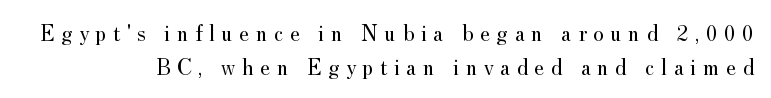
Q: Is the text bold? A: No.
Q: Is the text italic (slanted)? A: No, it is upright.
Q: Is the text underlined? A: No.
Q: Is the spacing between letters normal or unusually wide? A: Unusually wide.
Q: Is the spacing between lines tight, normal or loose? A: Normal.
